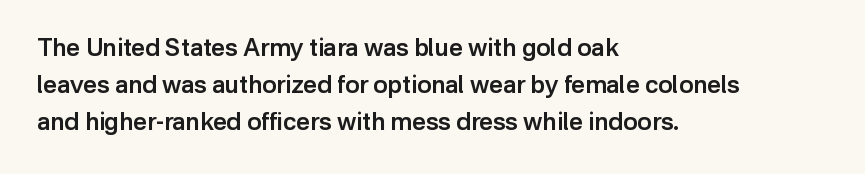
{"italic": "no", "bold": "semi", "underline": "no", "align": "left", "line_spacing": "normal", "line_spacing_ratio": 1.55, "letter_spacing": "normal", "letter_spacing_em": 0.0, "glyph_px": 24}
